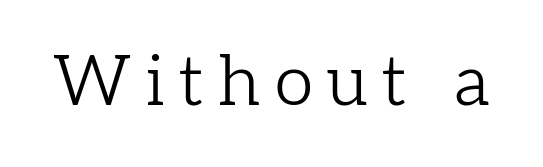
{"serif": "yes", "italic": "no", "bold": "no", "weight": "light", "width": "normal", "stroke_contrast": "low", "x_height": "medium", "monospaced": "no", "underline": "no", "letter_spacing": "wide", "letter_spacing_em": 0.21, "glyph_px": 70}
